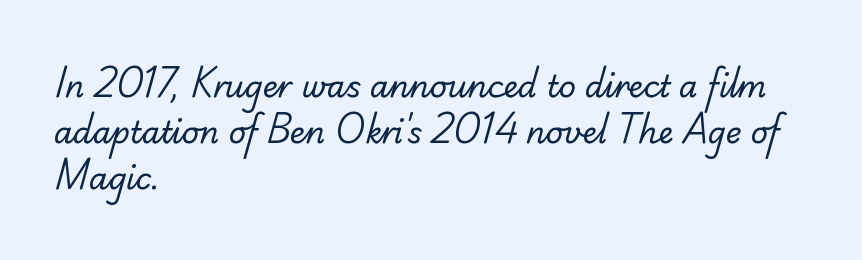
Q: Is the text bold? A: No.
Q: Is the typeface a serif or a sans-serif typeface? A: Sans-serif.
Q: Is the text underlined? A: No.
Q: How is the paragraph aligned? A: Left-aligned.
Q: Is the spacing between letters normal or unusually wide? A: Normal.
Q: Is the spacing between lines tight, normal or loose? A: Normal.
Q: Width (condensed, normal, or wide)? A: Normal.
Q: Stroke contrast? A: Low.
Q: x-height? A: Small.
Q: Monospaced? A: No.
